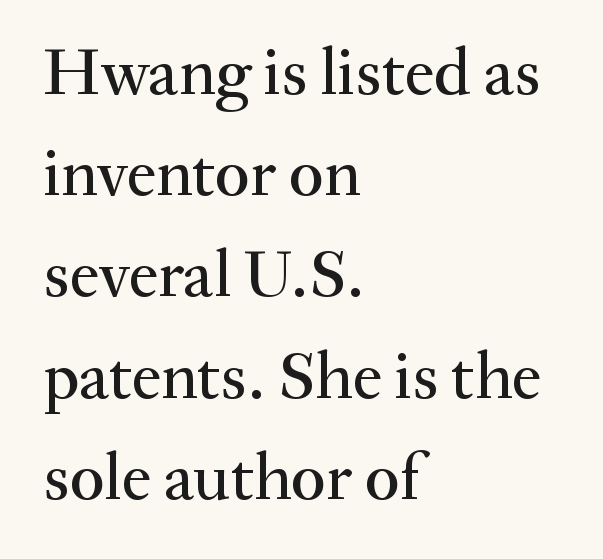
Q: Is the text italic (slanted)? A: No, it is upright.
Q: Is the typeface a serif or a sans-serif typeface? A: Serif.
Q: Is the text underlined? A: No.
Q: How is the paragraph aligned? A: Left-aligned.
Q: Is the spacing between letters normal or unusually wide? A: Normal.
Q: Is the spacing between lines tight, normal or loose? A: Normal.
Q: Width (condensed, normal, or wide)? A: Normal.
Q: Stroke contrast? A: Medium.
Q: x-height? A: Small.
Q: Monospaced? A: No.
